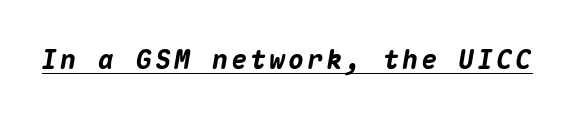
{"italic": "yes", "lean": "right", "slant_degrees": 10, "bold": "yes", "underline": "yes", "glyph_px": 26}
